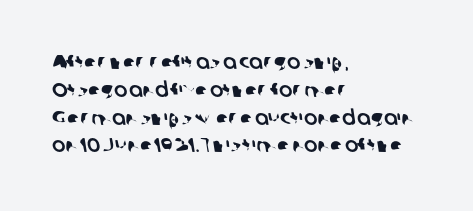
The image shows 20 px text type; set left-aligned, normal line spacing (1.39x), normal letter spacing, not underlined.
